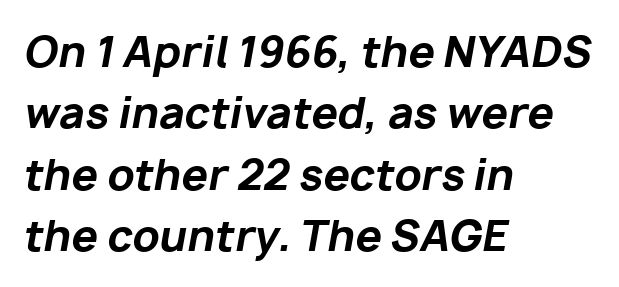
The image shows 42 px bold type, italic (leaning right); set left-aligned, normal line spacing (1.46x), normal letter spacing, not underlined; low stroke contrast and a medium x-height.
